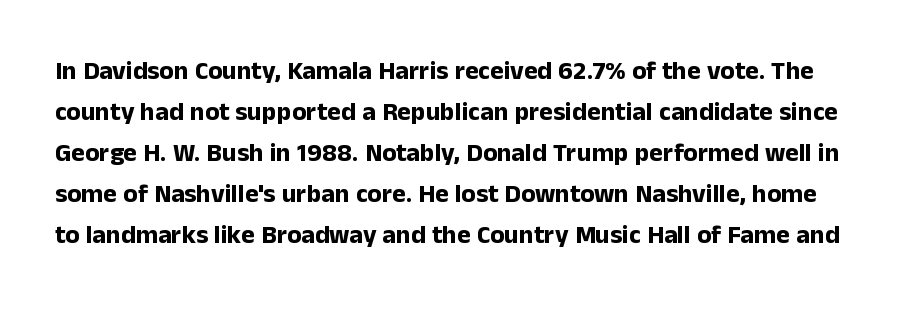
Q: Is the text bold? A: Yes.
Q: Is the text italic (slanted)? A: No, it is upright.
Q: Is the text underlined? A: No.
Q: Is the spacing between letters normal or unusually wide? A: Normal.
Q: Is the spacing between lines tight, normal or loose? A: Normal.
